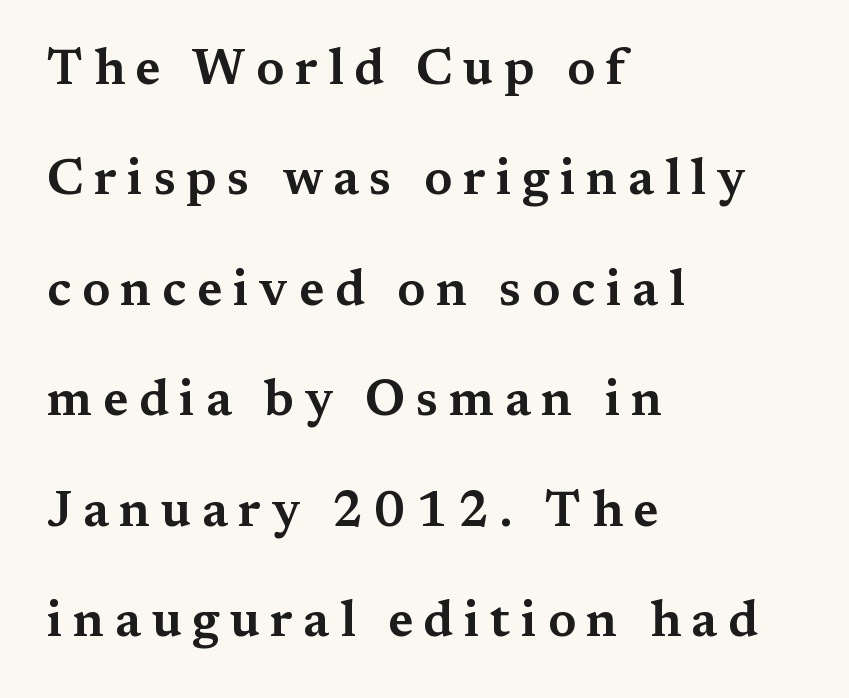
Q: Is the text italic (slanted)? A: No, it is upright.
Q: Is the typeface a serif or a sans-serif typeface? A: Serif.
Q: Is the text underlined? A: No.
Q: How is the paragraph aligned? A: Left-aligned.
Q: Is the spacing between letters normal or unusually wide? A: Unusually wide.
Q: Is the spacing between lines tight, normal or loose? A: Loose.
Q: Width (condensed, normal, or wide)? A: Wide.
Q: Stroke contrast? A: Medium.
Q: x-height? A: Medium.
Q: Monospaced? A: No.
